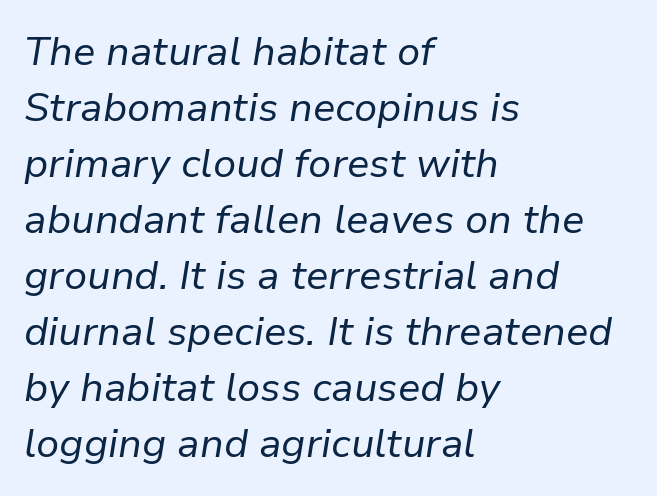
{"italic": "yes", "lean": "right", "slant_degrees": 9, "bold": "no", "weight": "regular", "width": "normal", "stroke_contrast": "low", "x_height": "medium", "monospaced": "no", "underline": "no", "align": "left", "line_spacing": "normal", "line_spacing_ratio": 1.4, "letter_spacing": "normal", "letter_spacing_em": 0.0, "glyph_px": 40}
